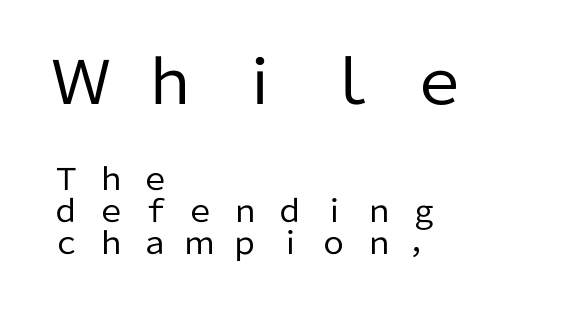
{"serif": "no", "italic": "no", "bold": "no", "weight": "regular", "width": "normal", "stroke_contrast": "low", "x_height": "medium", "monospaced": "no", "underline": "no", "align": "left", "line_spacing": "tight", "line_spacing_ratio": 1.07, "letter_spacing": "wide", "letter_spacing_em": 0.49, "larger_block": "first", "size_ratio": 2.0, "glyph_px": 60}
